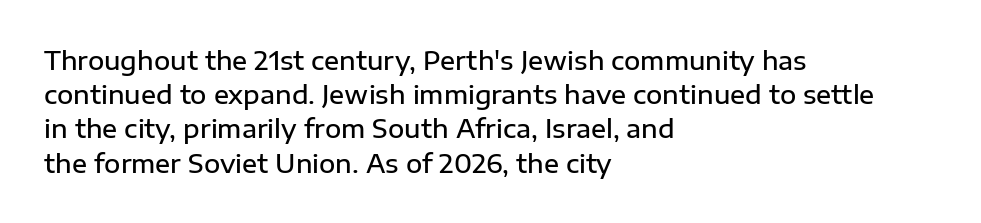
Compared with typical body copy, the letter spacing here is the same. Words float on clear page, feet unadorned. This is the regular roman posture of the typeface. The strokes are fattened partway — semibold, not bold.
